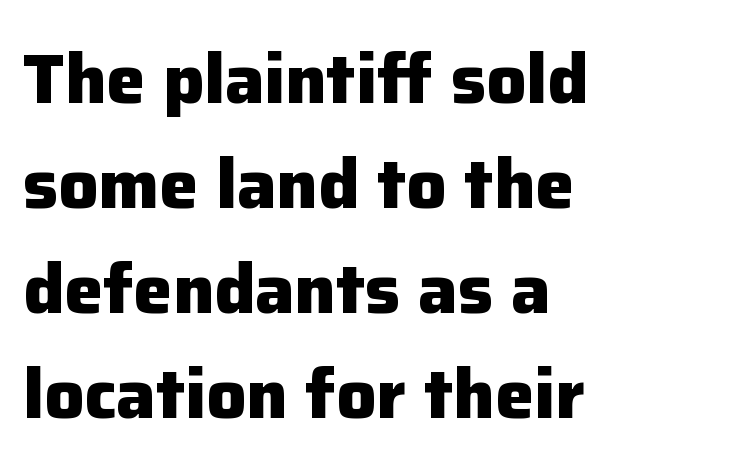
The image shows 70 px heavy sans-serif type, upright; set left-aligned, normal line spacing (1.5x), normal letter spacing, not underlined; low stroke contrast and a medium x-height.
